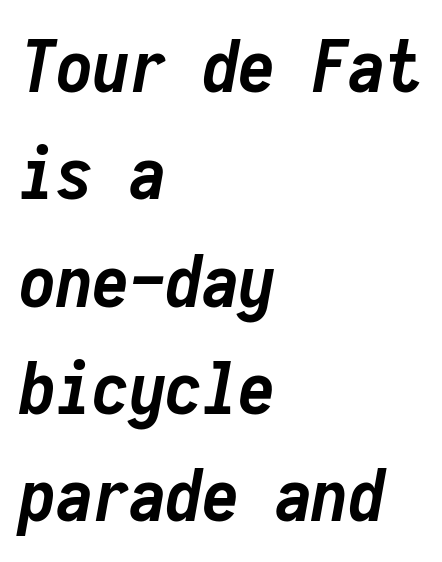
Rendered with sloped, italic letterforms. Plain, unruled lines of type. Looks like terminal output: every glyph gets an equal slot. Compared with a centered layout, this one pins lines to the left instead. The line texture is even and compact thanks to regular tracking. The font is running at its bold setting.
